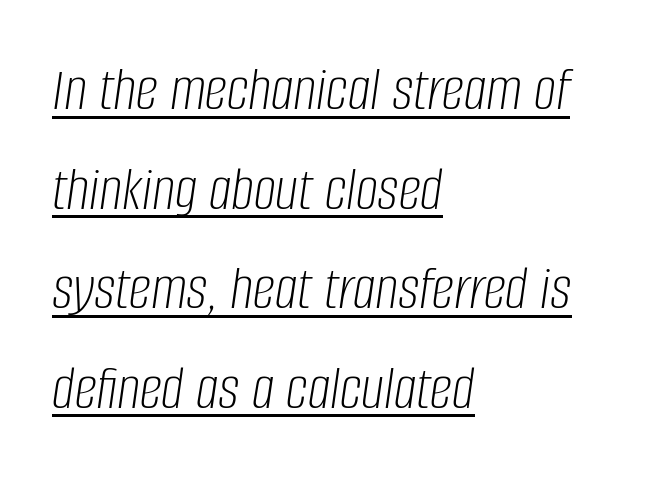
Q: Is the text bold? A: No.
Q: Is the text italic (slanted)? A: Yes, it leans right by about 8 degrees.
Q: Is the text underlined? A: Yes.
Q: How is the paragraph aligned? A: Left-aligned.
Q: Is the spacing between letters normal or unusually wide? A: Normal.
Q: Is the spacing between lines tight, normal or loose? A: Normal.
Q: Width (condensed, normal, or wide)? A: Condensed.
Q: Stroke contrast? A: Low.
Q: x-height? A: Large.
Q: Monospaced? A: No.
